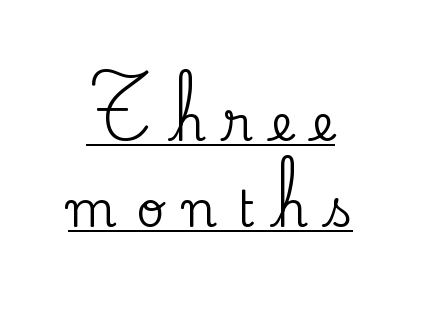
{"serif": "yes", "italic": "no", "width": "normal", "stroke_contrast": "medium", "x_height": "small", "monospaced": "no", "underline": "yes", "line_spacing_ratio": 1.76, "letter_spacing": "wide", "letter_spacing_em": 0.39, "glyph_px": 49}
